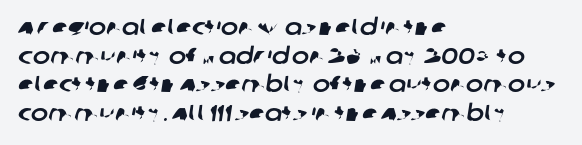
Teacher's note: observe the even left margin — that is flush-left alignment. Students, observe: this is what conventionally led text looks like. A clean baseline with only descenders dipping below it. Each word holds together tightly as a unit, with standard inter-letter gaps.
